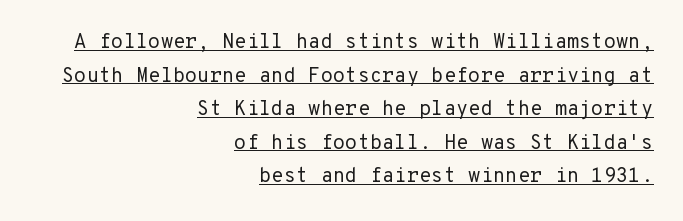
Q: Is the text bold? A: No.
Q: Is the text italic (slanted)? A: No, it is upright.
Q: Is the text underlined? A: Yes.
Q: How is the paragraph aligned? A: Right-aligned.
Q: Is the spacing between letters normal or unusually wide? A: Normal.
Q: Is the spacing between lines tight, normal or loose? A: Normal.
